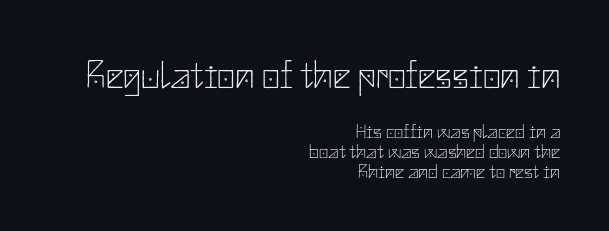
Every row of glyphs terminates at an identical x-position on the right. The text was rendered using a sans face with plain stroke endings. Posture: straight, roman, zero tilt. Is there much room between lines? No — they nearly touch. Bigger letters appear in the top chunk; the bottom chunk is reduced. Just letters on the line, the space beneath them empty.
